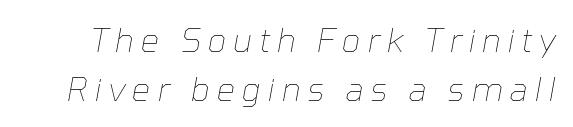
Q: Is the text bold? A: No.
Q: Is the text italic (slanted)? A: Yes, it leans right by about 10 degrees.
Q: Is the text underlined? A: No.
Q: Is the spacing between letters normal or unusually wide? A: Unusually wide.
Q: Is the spacing between lines tight, normal or loose? A: Normal.
Q: Width (condensed, normal, or wide)? A: Normal.
Q: Stroke contrast? A: Low.
Q: x-height? A: Medium.
Q: Monospaced? A: No.
